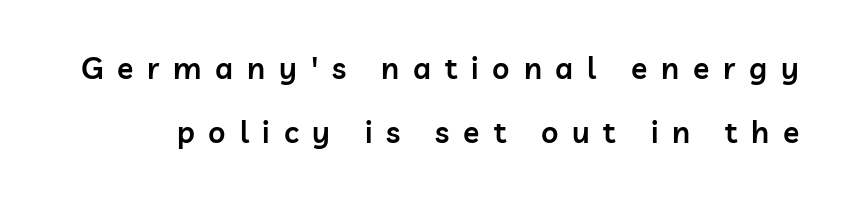
{"serif": "no", "italic": "no", "bold": "semi", "weight": "semibold", "width": "normal", "stroke_contrast": "low", "x_height": "medium", "monospaced": "no", "underline": "no", "line_spacing": "loose", "line_spacing_ratio": 2.14, "letter_spacing": "wide", "letter_spacing_em": 0.46, "glyph_px": 30}
